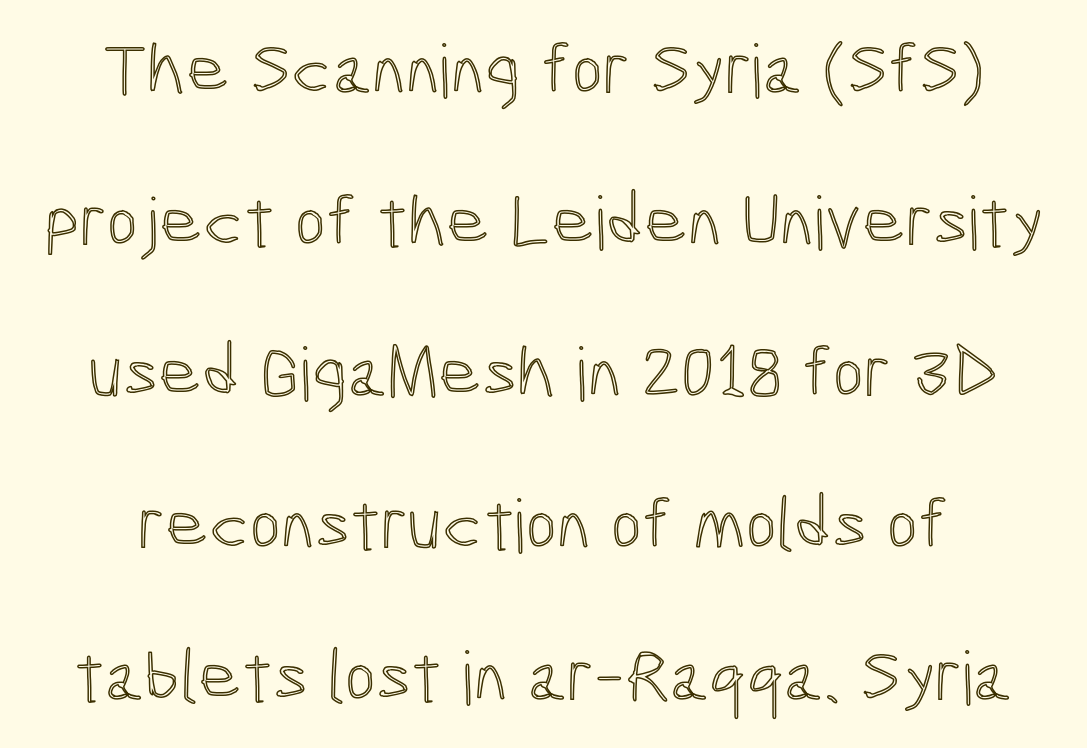
{"italic": "no", "width": "condensed", "x_height": "medium", "monospaced": "no", "underline": "no", "line_spacing": "loose", "line_spacing_ratio": 2.05, "letter_spacing": "normal", "letter_spacing_em": 0.0, "glyph_px": 74}
